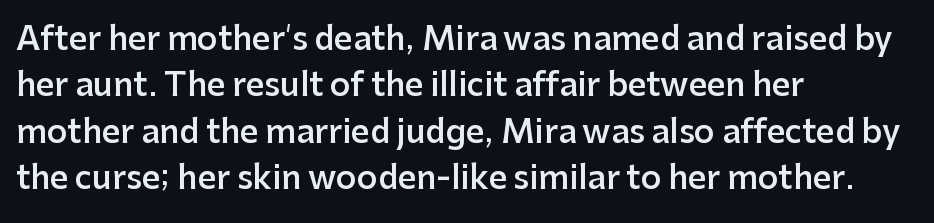
This sample uses a sans-serif face. These lines are set flush left with a ragged right edge. The vertical gap from one line to the next is medium. Glyph-to-glyph distance matches everyday printed text. Ascenders rise straight up at ninety degrees. The letters advance in unequal steps, a hallmark of proportional type.
